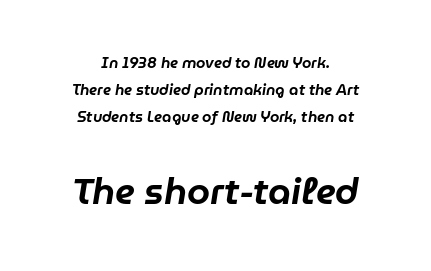
Between these two stacked blocks, the lower one wins on size. Rendered with sloped, italic letterforms. This sample is center-justified, so both line endings float freely. Each letter keeps its own natural width here, so spacing adapts to shape. The space beneath each line is pristine and unruled. Compared with typical body copy, the letter spacing here is the same.
